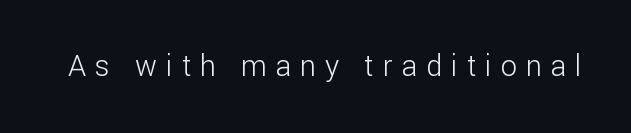
{"serif": "no", "italic": "no", "bold": "no", "weight": "light", "width": "normal", "stroke_contrast": "low", "x_height": "medium", "monospaced": "no", "underline": "no", "letter_spacing": "wide", "letter_spacing_em": 0.31, "glyph_px": 29}
